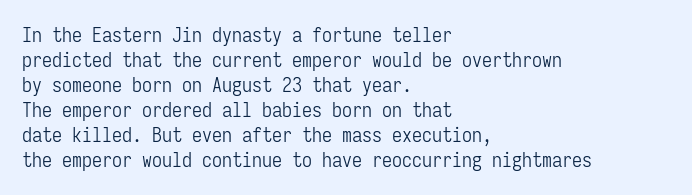
Q: Is the text bold? A: No.
Q: Is the text italic (slanted)? A: No, it is upright.
Q: Is the text underlined? A: No.
Q: How is the paragraph aligned? A: Left-aligned.
Q: Is the spacing between letters normal or unusually wide? A: Normal.
Q: Is the spacing between lines tight, normal or loose? A: Normal.
